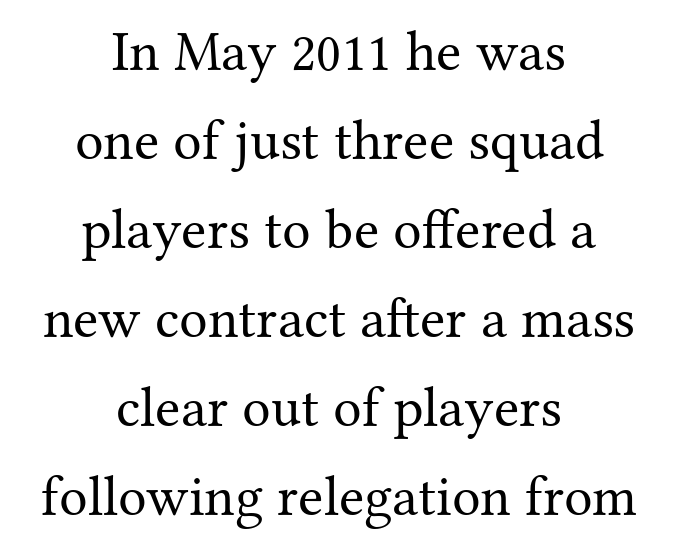
Q: Is the text bold? A: No.
Q: Is the text italic (slanted)? A: No, it is upright.
Q: Is the typeface a serif or a sans-serif typeface? A: Serif.
Q: Is the text underlined? A: No.
Q: How is the paragraph aligned? A: Centered.
Q: Is the spacing between letters normal or unusually wide? A: Normal.
Q: Is the spacing between lines tight, normal or loose? A: Normal.
Q: Width (condensed, normal, or wide)? A: Normal.
Q: Stroke contrast? A: Medium.
Q: x-height? A: Medium.
Q: Monospaced? A: No.
